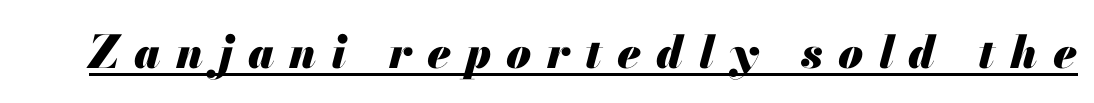
The rendering uses the underline text-decoration. Does the weight exceed regular? Yes, all the way to bold. Do the characters align in a grid? No, the font is proportional. Tracking here is generous; glyphs stand well apart from one another. The specimen reads as italic at a glance.
